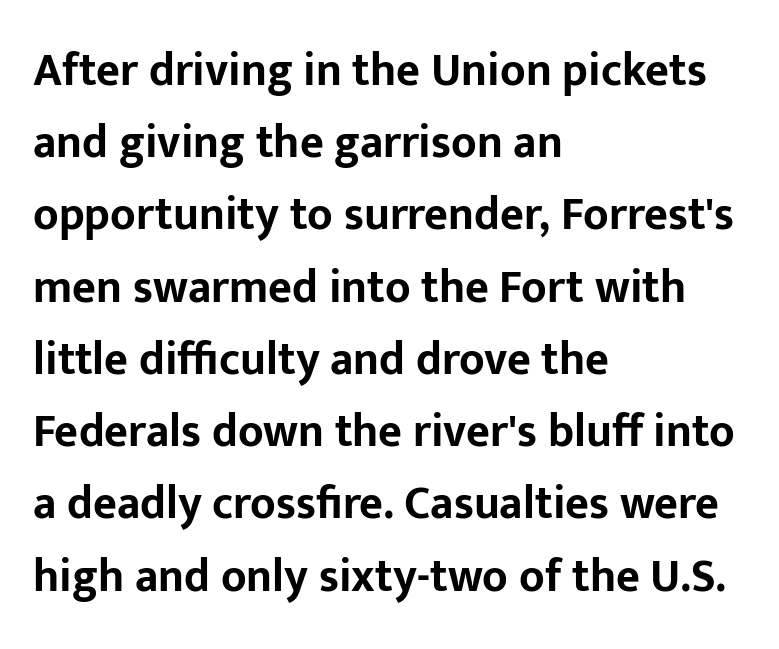
Q: Is the text bold? A: Yes.
Q: Is the text italic (slanted)? A: No, it is upright.
Q: Is the typeface a serif or a sans-serif typeface? A: Sans-serif.
Q: Is the text underlined? A: No.
Q: How is the paragraph aligned? A: Left-aligned.
Q: Is the spacing between letters normal or unusually wide? A: Normal.
Q: Is the spacing between lines tight, normal or loose? A: Normal.
Q: Width (condensed, normal, or wide)? A: Normal.
Q: Stroke contrast? A: Low.
Q: x-height? A: Medium.
Q: Monospaced? A: No.
